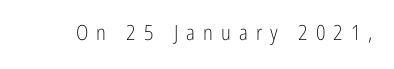
Substantial extra tracking has been applied to these lines. Italic: no, the glyphs are upright roman. Check the space under the baseline: it is left empty. Weight: regular or lighter.
